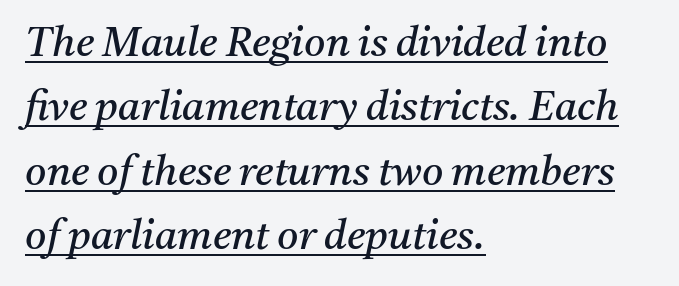
{"serif": "yes", "italic": "yes", "lean": "right", "slant_degrees": 11, "bold": "no", "weight": "regular", "width": "normal", "stroke_contrast": "medium", "x_height": "medium", "monospaced": "no", "underline": "yes", "align": "left", "line_spacing": "normal", "line_spacing_ratio": 1.57, "letter_spacing": "normal", "letter_spacing_em": 0.0, "glyph_px": 41}
